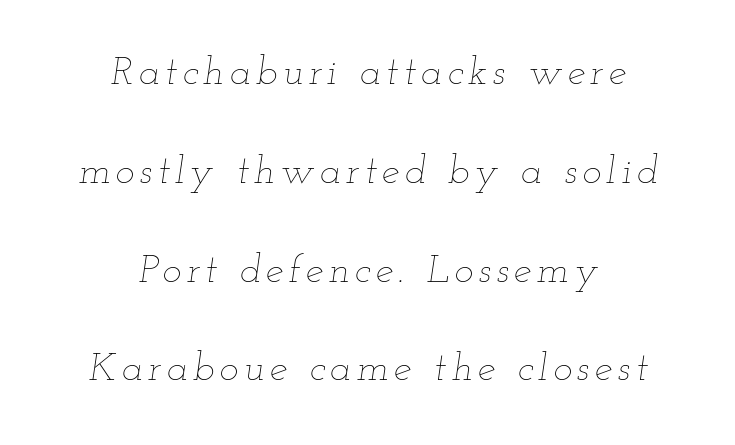
The image shows 40 px thin, wide type, italic (leaning right); set centered, loose line spacing (2.47x), not underlined; low stroke contrast and a small x-height.
